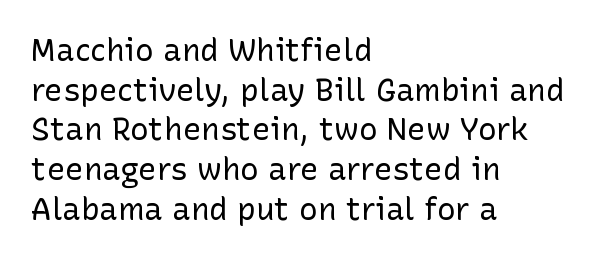
Upright lettering throughout. Compared with a typical body face, this is equally light or lighter still. This sample keeps an unexceptional amount of space between lines. The type family on display is of the sans-serif kind. Notice how the passage keeps a crisp vertical edge on the left only. These lines are rendered in a variable-pitch font.
